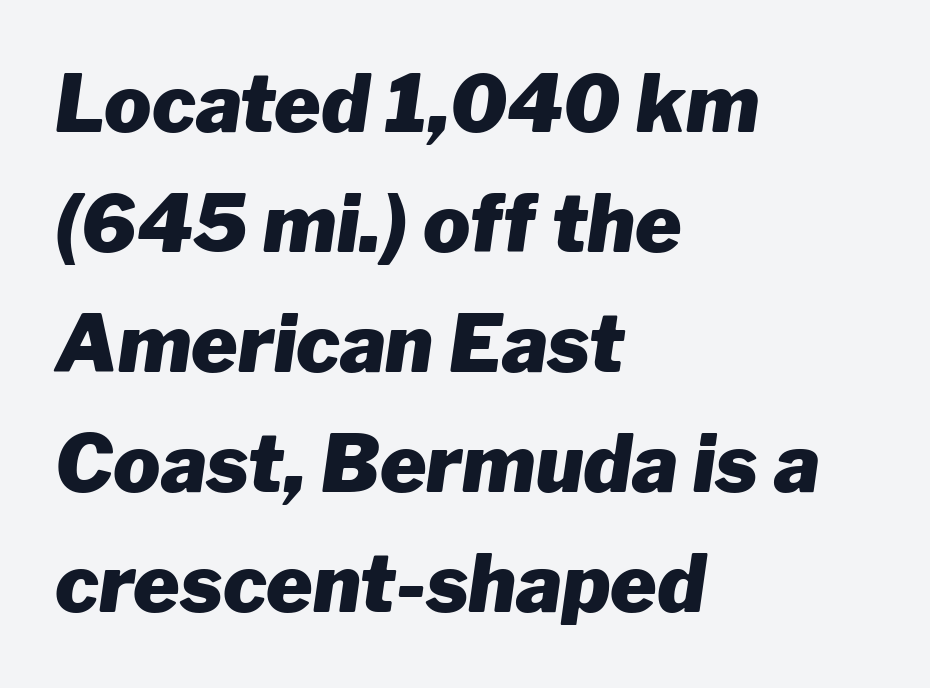
Layout note: lines flush left. The vertical gap from one line to the next is medium. You can tell it's italic because the verticals aren't actually vertical. The letters advance in unequal steps, a hallmark of proportional type. Observe the ordinary spacing: letters are neighbours, not strangers.
